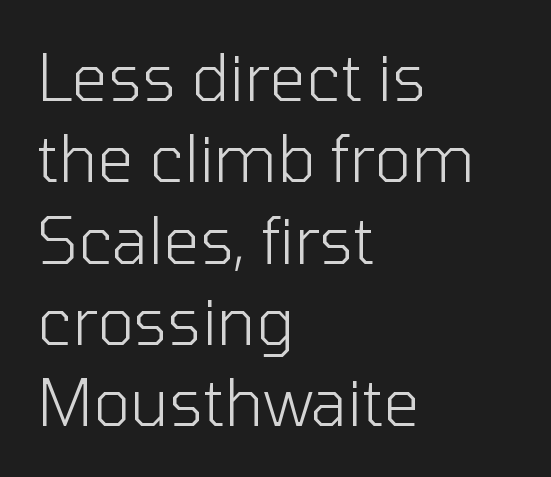
The image shows 64 px light sans-serif type, upright; set left-aligned, normal line spacing (1.27x), normal letter spacing, not underlined; low stroke contrast and a medium x-height.
